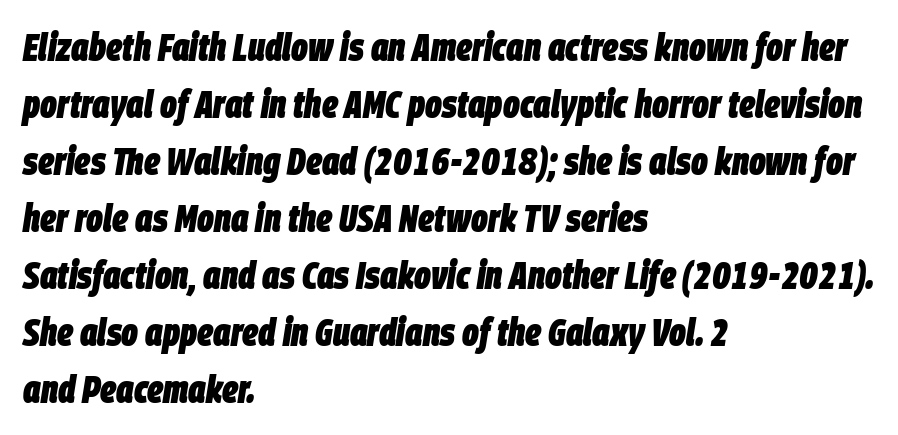
Q: Is the text bold? A: Yes.
Q: Is the text italic (slanted)? A: Yes, it leans right by about 9 degrees.
Q: Is the text underlined? A: No.
Q: How is the paragraph aligned? A: Left-aligned.
Q: Is the spacing between letters normal or unusually wide? A: Normal.
Q: Is the spacing between lines tight, normal or loose? A: Normal.
Q: Width (condensed, normal, or wide)? A: Condensed.
Q: Stroke contrast? A: Low.
Q: x-height? A: Large.
Q: Monospaced? A: No.
